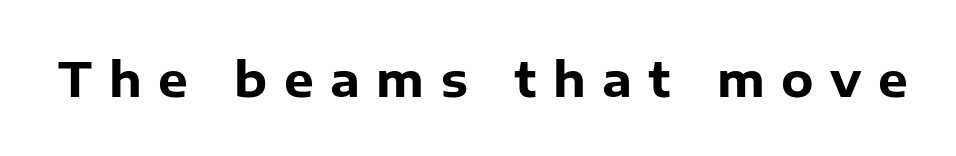
The image shows 47 px heavy sans-serif type, upright; set unusually wide letter spacing (+0.35 em), not underlined; low stroke contrast and a medium x-height.
